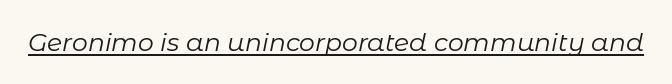
{"italic": "yes", "lean": "right", "slant_degrees": 11, "bold": "no", "underline": "yes", "letter_spacing": "normal", "letter_spacing_em": 0.0, "glyph_px": 25}
